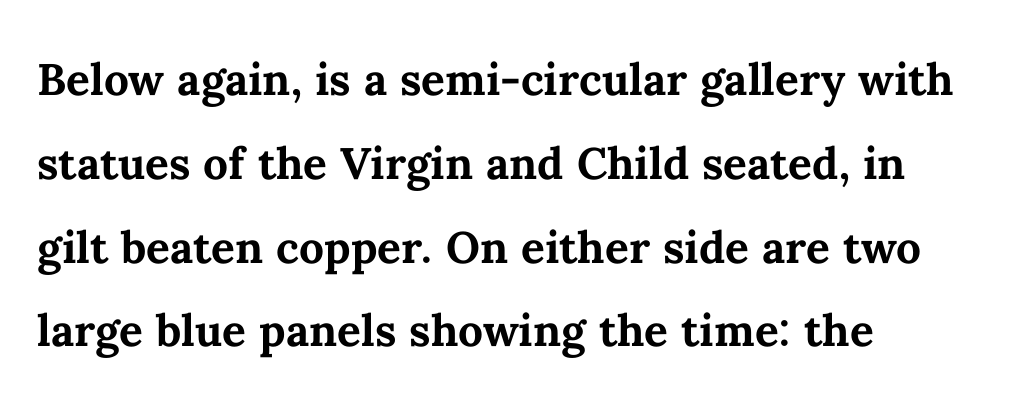
{"italic": "no", "bold": "yes", "weight": "semibold", "width": "normal", "stroke_contrast": "medium", "x_height": "medium", "monospaced": "no", "underline": "no", "align": "left", "line_spacing": "normal", "line_spacing_ratio": 1.42, "letter_spacing": "normal", "letter_spacing_em": 0.0, "glyph_px": 59}
